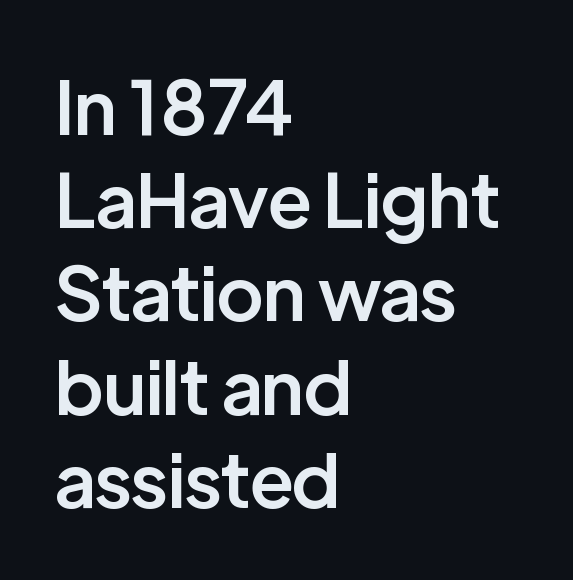
{"serif": "no", "italic": "no", "bold": "semi", "weight": "semibold", "width": "normal", "stroke_contrast": "low", "x_height": "medium", "monospaced": "no", "underline": "no", "align": "left", "line_spacing": "normal", "line_spacing_ratio": 1.26, "letter_spacing": "normal", "letter_spacing_em": 0.0, "glyph_px": 74}
